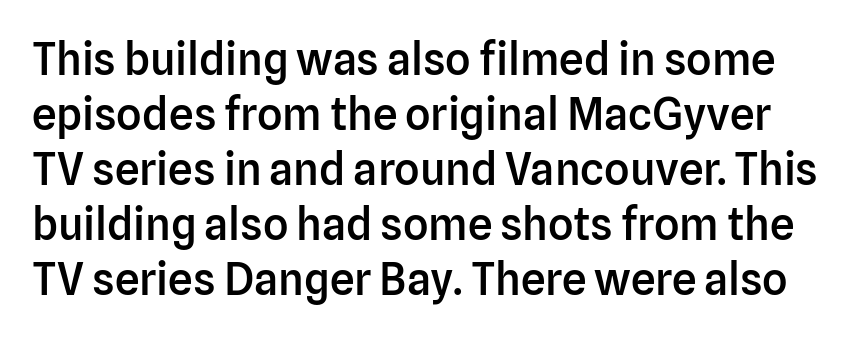
The rows are spaced the way most documents space them. In terms of posture, this sample is upright. The rendering uses a semibold face; strokes are thickened but not to full bold. Does extra space separate the letters? No, they use regular spacing. Nothing sits at the stroke ends, so this counts as sans-serif.
